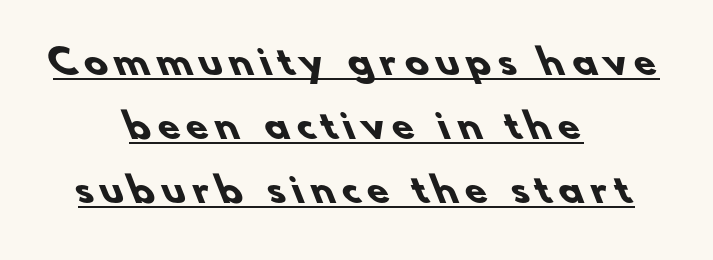
Its strokes are broad and dark, the hallmark of bold type. Tracking here is generous; glyphs stand well apart from one another. The setting favours the middle, as headings and verse often do. Each letter keeps its own natural width here, so spacing adapts to shape. Underlining? Definitely there.
